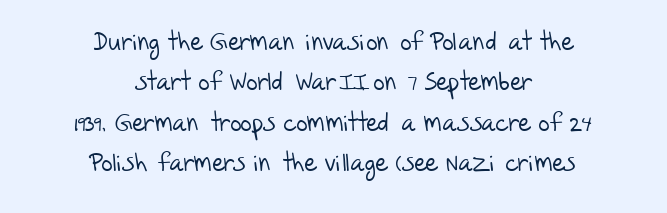
Q: Is the text bold? A: No.
Q: Is the text underlined? A: No.
Q: How is the paragraph aligned? A: Centered.
Q: Is the spacing between letters normal or unusually wide? A: Normal.
Q: Is the spacing between lines tight, normal or loose? A: Normal.
